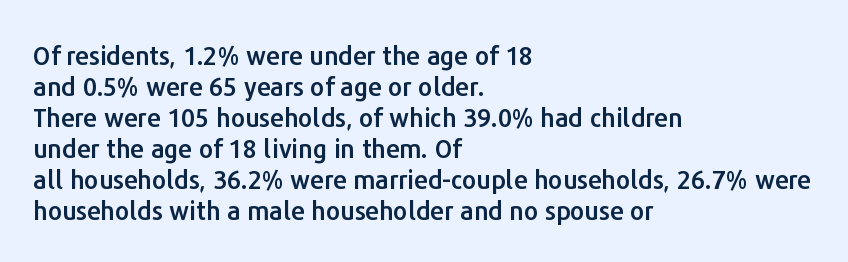
Q: Is the text italic (slanted)? A: No, it is upright.
Q: Is the text underlined? A: No.
Q: How is the paragraph aligned? A: Left-aligned.
Q: Is the spacing between letters normal or unusually wide? A: Normal.
